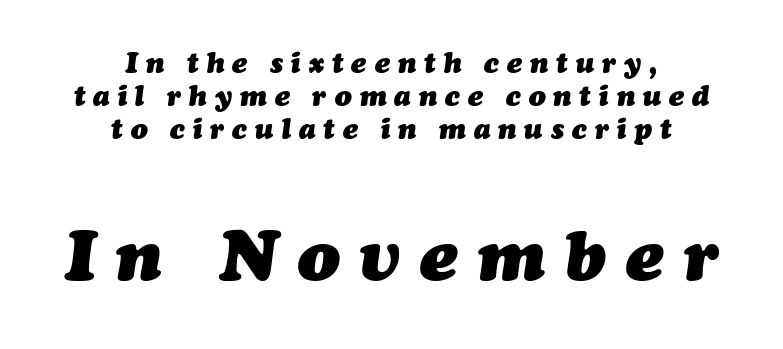
Q: Is the text bold? A: Yes.
Q: Is the text italic (slanted)? A: Yes, it leans right by about 7 degrees.
Q: Is the text underlined? A: No.
Q: How is the paragraph aligned? A: Centered.
Q: Is the spacing between letters normal or unusually wide? A: Unusually wide.
Q: Which block of text is set in a larger size, the first (top) or the second (bottom)? A: The second (bottom) one.
Q: Width (condensed, normal, or wide)? A: Normal.
Q: Stroke contrast? A: Medium.
Q: x-height? A: Medium.
Q: Monospaced? A: No.
